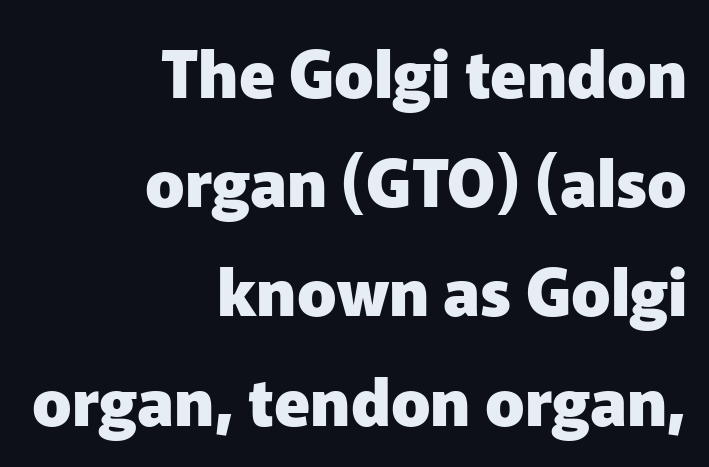
{"serif": "no", "italic": "no", "bold": "yes", "weight": "heavy", "width": "normal", "stroke_contrast": "low", "x_height": "medium", "monospaced": "no", "underline": "no", "align": "right", "line_spacing": "normal", "line_spacing_ratio": 1.68, "letter_spacing": "normal", "letter_spacing_em": 0.0, "glyph_px": 65}
